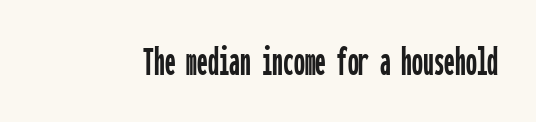
Q: Is the text italic (slanted)? A: No, it is upright.
Q: Is the typeface a serif or a sans-serif typeface? A: Sans-serif.
Q: Is the text underlined? A: No.
Q: Is the spacing between letters normal or unusually wide? A: Normal.
Q: Width (condensed, normal, or wide)? A: Condensed.
Q: Stroke contrast? A: Low.
Q: x-height? A: Medium.
Q: Monospaced? A: Yes.
